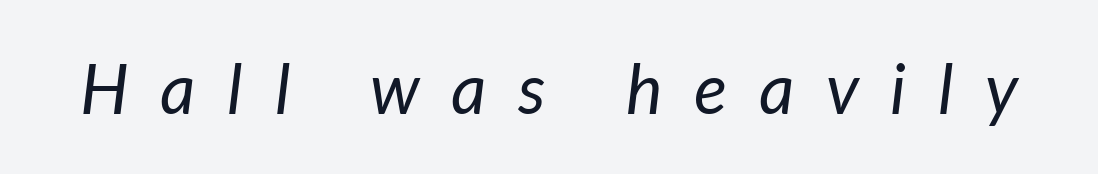
In terms of letterspacing, this is a distinctly airy, spread setting. The font sits on the lighter half of the weight spectrum, regular included. The font's italic variant was chosen for this text. Do the characters align in a grid? No, the font is proportional. Anything drawn beneath the words? Only blank space.
